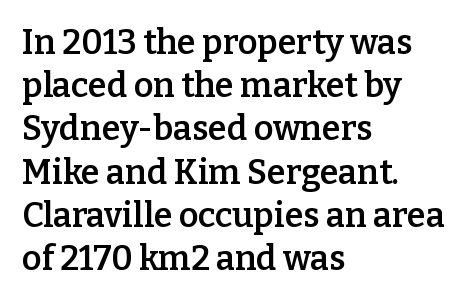
{"serif": "yes", "italic": "no", "bold": "semi", "weight": "semibold", "width": "normal", "stroke_contrast": "low", "x_height": "medium", "monospaced": "no", "underline": "no", "align": "left", "line_spacing": "normal", "line_spacing_ratio": 1.27, "letter_spacing": "normal", "letter_spacing_em": 0.0, "glyph_px": 34}
